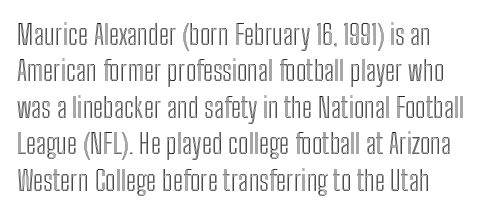
Q: Is the text italic (slanted)? A: No, it is upright.
Q: Is the text underlined? A: No.
Q: Is the spacing between letters normal or unusually wide? A: Normal.
Q: Is the spacing between lines tight, normal or loose? A: Normal.
Q: Width (condensed, normal, or wide)? A: Condensed.
Q: x-height? A: Medium.
Q: Monospaced? A: No.
